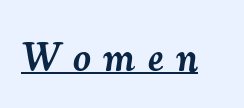
Q: Is the text bold? A: Semi-bold.
Q: Is the text italic (slanted)? A: Yes, it leans right by about 7 degrees.
Q: Is the typeface a serif or a sans-serif typeface? A: Serif.
Q: Is the text underlined? A: Yes.
Q: Is the spacing between letters normal or unusually wide? A: Unusually wide.
Q: Width (condensed, normal, or wide)? A: Normal.
Q: Stroke contrast? A: Medium.
Q: x-height? A: Small.
Q: Monospaced? A: No.
